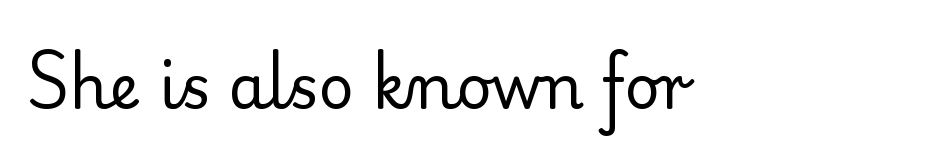
Q: Is the text bold? A: No.
Q: Is the text italic (slanted)? A: No, it is upright.
Q: Is the typeface a serif or a sans-serif typeface? A: Serif.
Q: Is the text underlined? A: No.
Q: How is the paragraph aligned? A: Left-aligned.
Q: Is the spacing between letters normal or unusually wide? A: Normal.
Q: Width (condensed, normal, or wide)? A: Normal.
Q: Stroke contrast? A: Low.
Q: x-height? A: Small.
Q: Monospaced? A: No.
